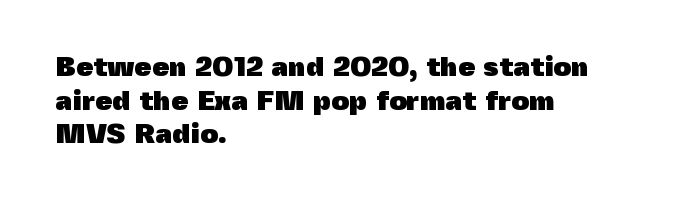
{"serif": "no", "italic": "no", "bold": "yes", "weight": "heavy", "width": "normal", "x_height": "medium", "monospaced": "no", "underline": "no", "align": "left", "line_spacing_ratio": 1.2, "letter_spacing": "normal", "letter_spacing_em": 0.0, "glyph_px": 28}
